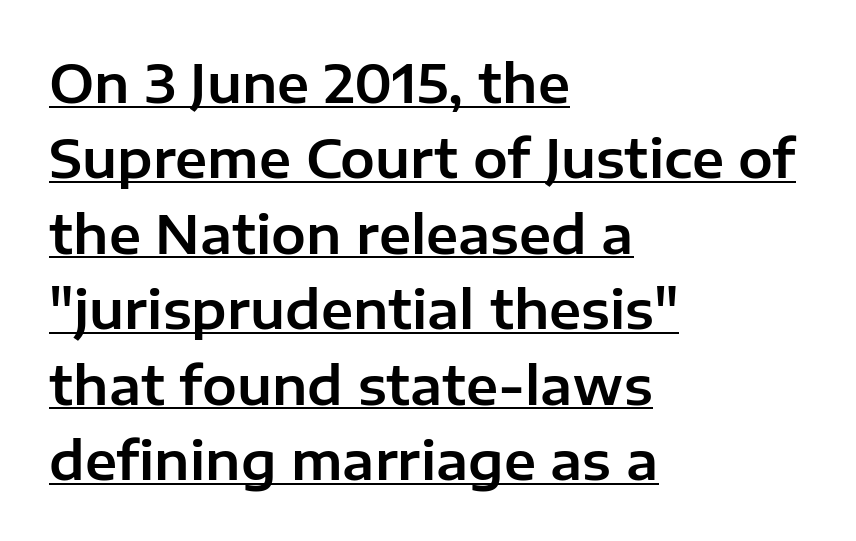
{"serif": "no", "italic": "no", "width": "normal", "stroke_contrast": "low", "x_height": "medium", "monospaced": "no", "underline": "yes", "align": "left", "line_spacing": "normal", "line_spacing_ratio": 1.45, "letter_spacing": "normal", "letter_spacing_em": 0.0, "glyph_px": 52}
